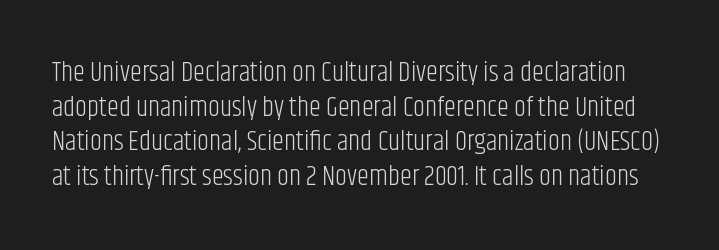
Q: Is the text bold? A: No.
Q: Is the text italic (slanted)? A: No, it is upright.
Q: Is the text underlined? A: No.
Q: Is the spacing between letters normal or unusually wide? A: Normal.
Q: Is the spacing between lines tight, normal or loose? A: Normal.
